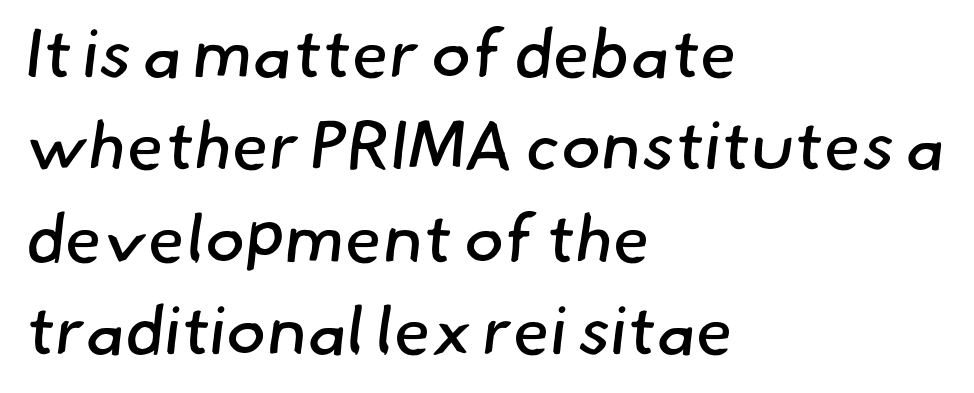
The image shows 68 px regular-weight sans-serif type; set left-aligned, normal line spacing (1.36x), normal letter spacing, not underlined; low stroke contrast and a small x-height.
